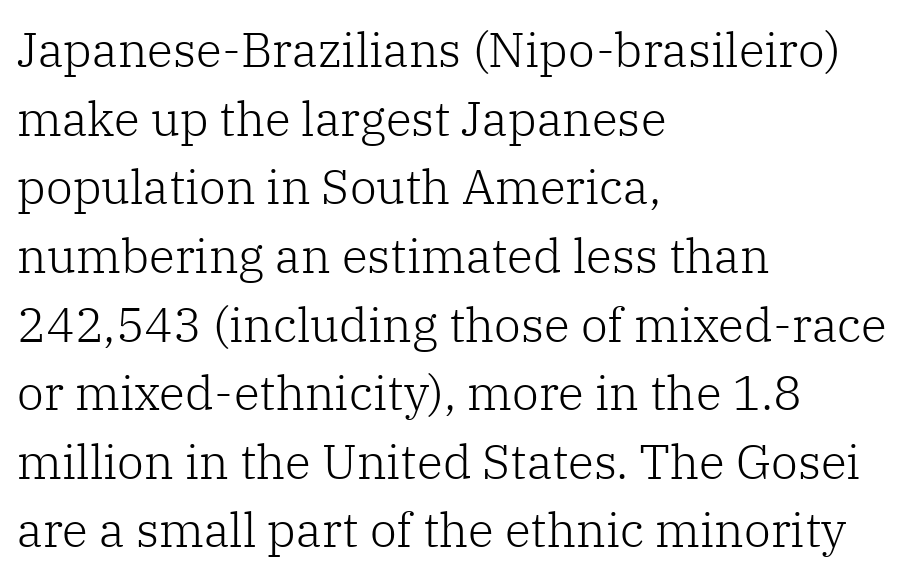
The image shows 48 px light serif type, upright; set left-aligned, normal line spacing (1.43x), normal letter spacing, not underlined; low stroke contrast and a medium x-height.
